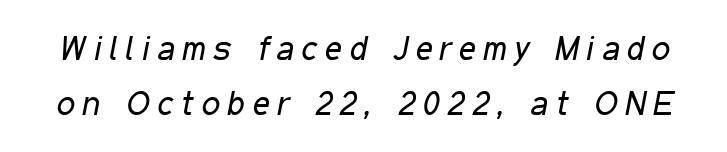
Q: Is the text bold? A: No.
Q: Is the text italic (slanted)? A: Yes, it leans right by about 11 degrees.
Q: Is the text underlined? A: No.
Q: Is the spacing between letters normal or unusually wide? A: Unusually wide.
Q: Is the spacing between lines tight, normal or loose? A: Normal.
Q: Width (condensed, normal, or wide)? A: Condensed.
Q: Stroke contrast? A: Low.
Q: x-height? A: Medium.
Q: Monospaced? A: No.
